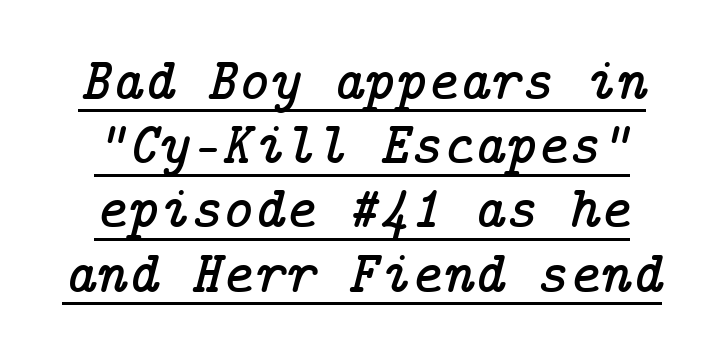
The image shows 60 px serif type, italic (leaning right); set centered, tight line spacing (1.07x), normal letter spacing, underlined; low stroke contrast and a medium x-height.
